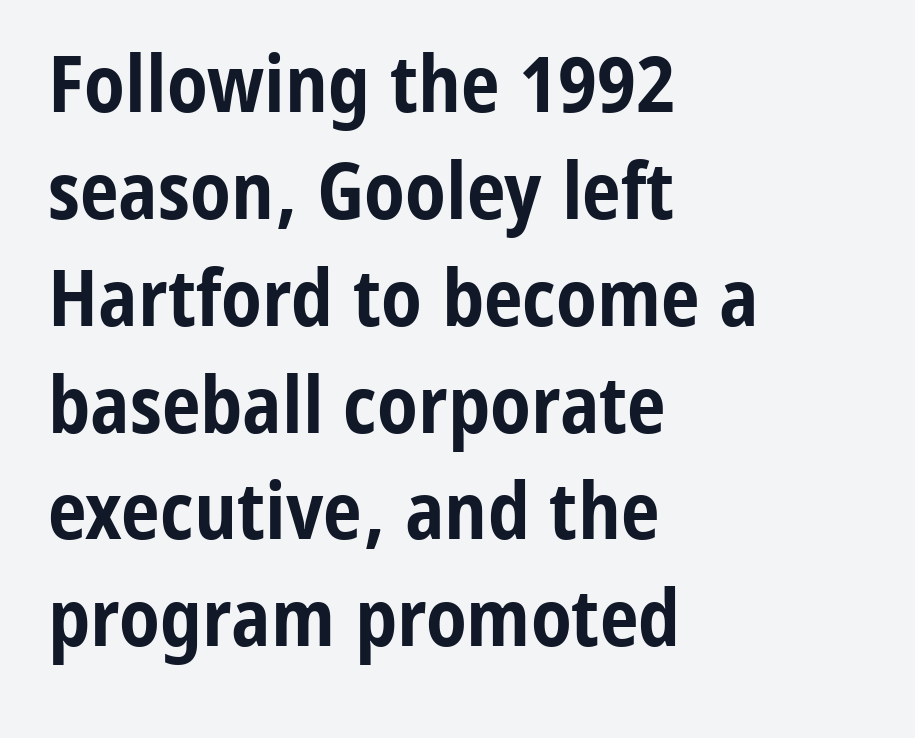
The image shows 78 px bold, condensed sans-serif type, upright; set left-aligned, normal line spacing (1.37x), normal letter spacing, not underlined; low stroke contrast and a medium x-height.
